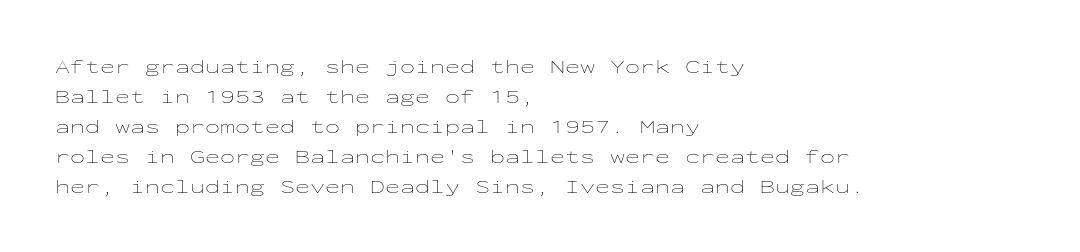
Q: Is the text bold? A: No.
Q: Is the text italic (slanted)? A: No, it is upright.
Q: Is the text underlined? A: No.
Q: How is the paragraph aligned? A: Left-aligned.
Q: Is the spacing between letters normal or unusually wide? A: Normal.
Q: Is the spacing between lines tight, normal or loose? A: Normal.
